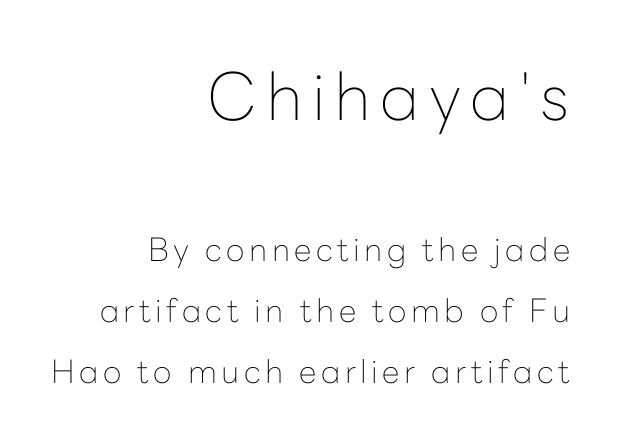
{"serif": "no", "italic": "no", "bold": "no", "weight": "thin", "width": "normal", "stroke_contrast": "low", "x_height": "medium", "monospaced": "no", "underline": "no", "align": "right", "line_spacing": "loose", "line_spacing_ratio": 1.91, "larger_block": "first", "size_ratio": 2.03, "glyph_px": 65}
